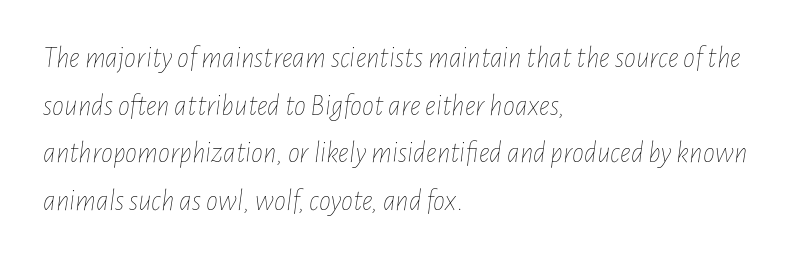
The image shows 30 px thin, condensed type, italic (leaning right); set left-aligned, normal line spacing (1.59x), normal letter spacing, not underlined; low stroke contrast and a medium x-height.
